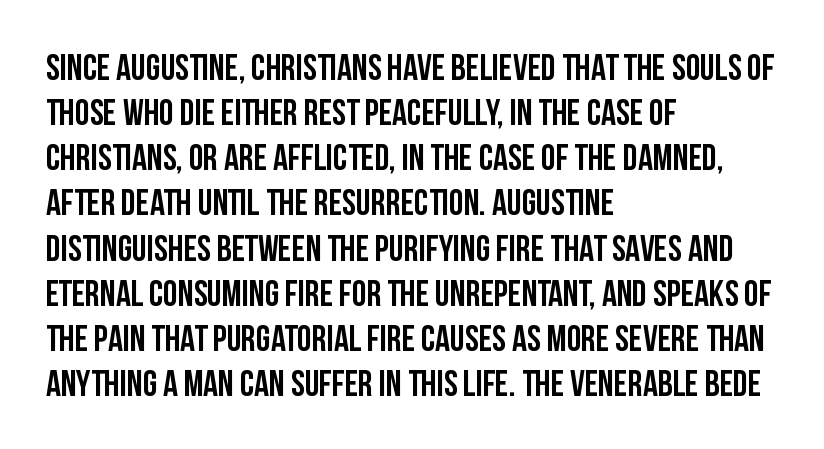
Q: Is the text bold? A: Yes.
Q: Is the text italic (slanted)? A: No, it is upright.
Q: Is the typeface a serif or a sans-serif typeface? A: Sans-serif.
Q: Is the text underlined? A: No.
Q: How is the paragraph aligned? A: Left-aligned.
Q: Is the spacing between letters normal or unusually wide? A: Normal.
Q: Width (condensed, normal, or wide)? A: Condensed.
Q: Stroke contrast? A: Low.
Q: x-height? A: Large.
Q: Monospaced? A: No.
